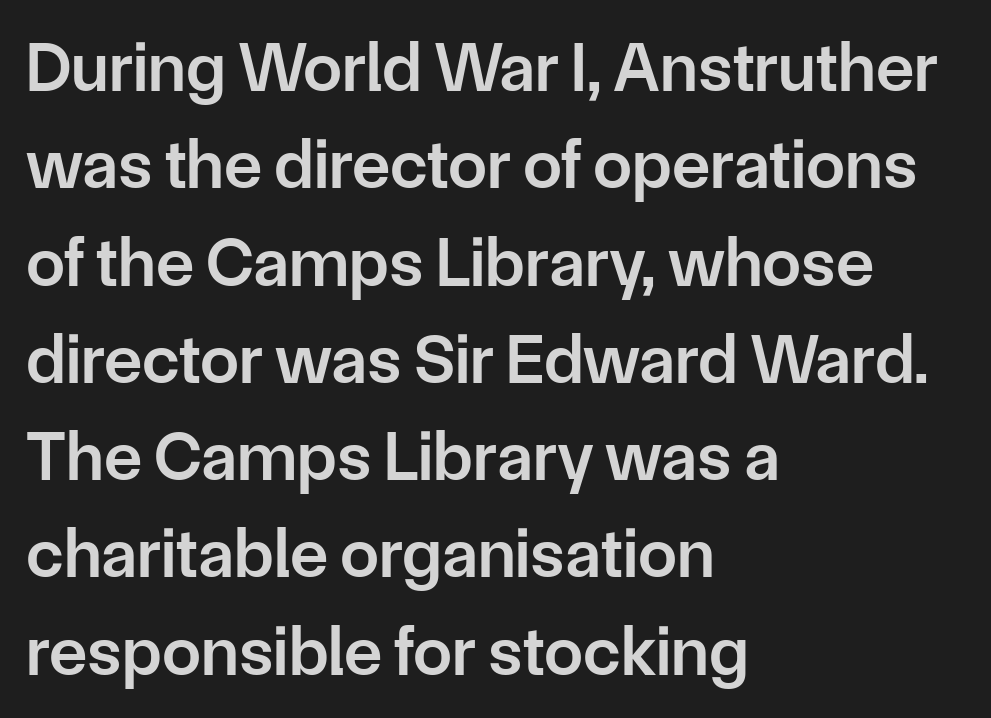
The image shows 70 px semibold sans-serif type, upright; set left-aligned, normal line spacing (1.39x), normal letter spacing, not underlined; low stroke contrast and a medium x-height.
